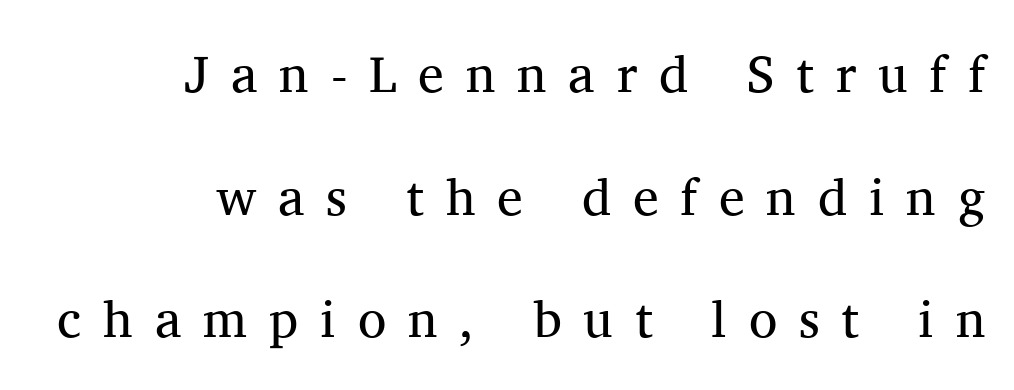
Glance below the letters and you will spot only blank space. Is the stroke heavy? The answer is a plain regular-or-lighter. Upright lettering throughout. The passage shown stacks its lines with a broad gap. The ragged edge is on the left, which tells us the setting is flush right.
